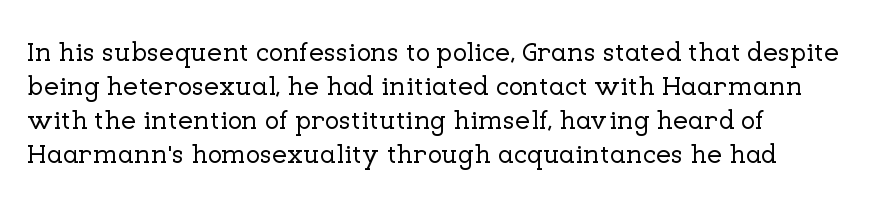
This sample uses plain, unmodified letter spacing. The setting favours the left margin, as ordinary paragraphs usually do. Does the lettering tilt? It doesn't — this is upright. Is there much room between lines? A standard amount, neither cramped nor airy.
